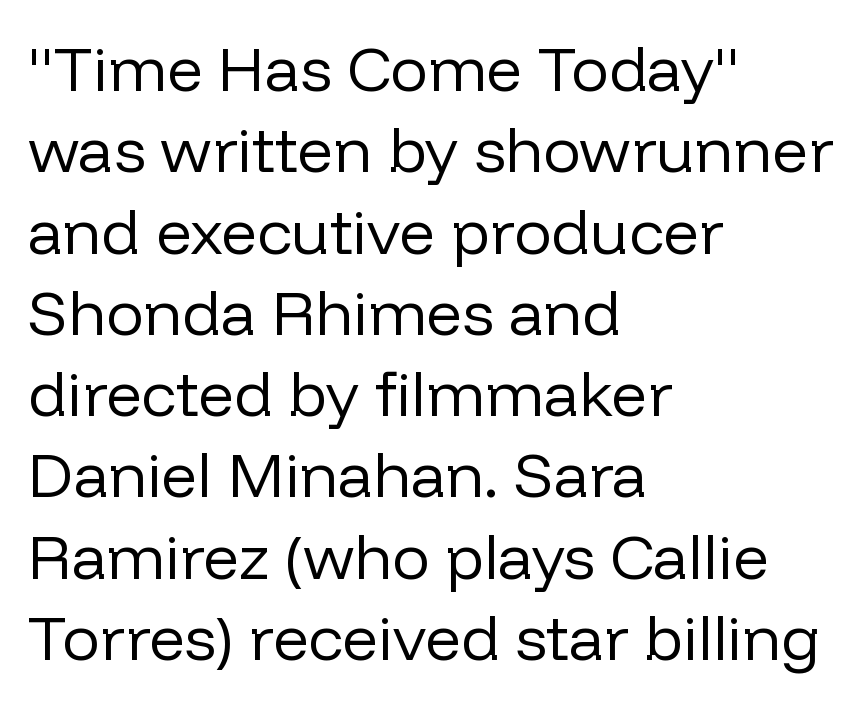
The image shows 63 px regular-weight sans-serif type, upright; set left-aligned, normal line spacing (1.29x), normal letter spacing, not underlined; low stroke contrast and a medium x-height.
